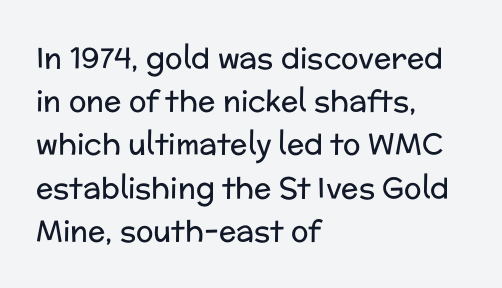
Observe the absence of serifs on each vertical stroke in this sample. Short and long lines alike share a common starting point at left. Think standard paragraph weight, or any step lighter than that. The rendering uses natural spacing where letterforms have individual widths. Glyph-to-glyph distance matches everyday printed text. The lettering stays uniformly vertical, giving the passage a roman look.
